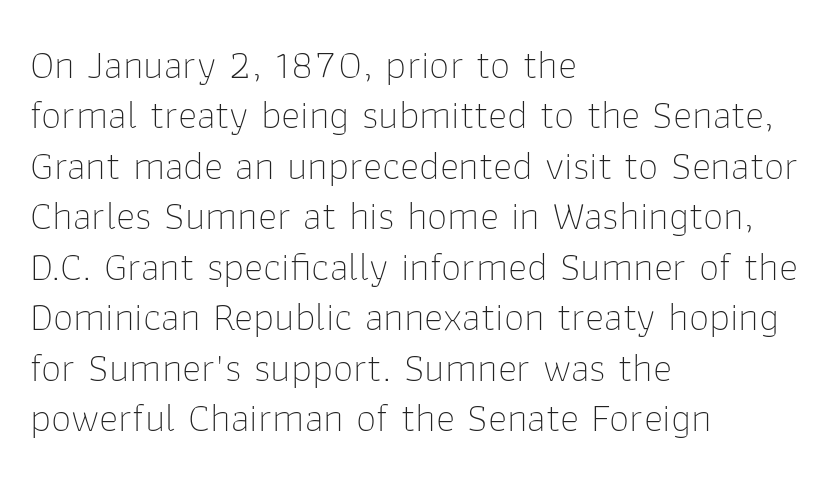
Nope, not italic — everything's standing straight. Compared with typical body copy, the letter spacing here is the same. Compared with a centered layout, this one pins lines to the left instead. The passage shown is not underscored anywhere. Character widths vary here, with narrow letters taking less room than wide ones. What kind of face is this? One without serifs — a sans.
